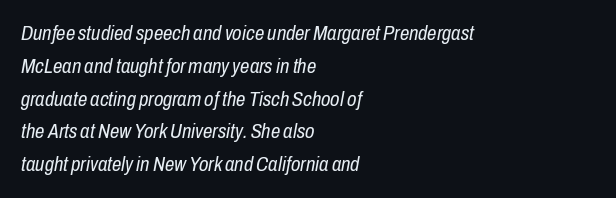
Q: Is the text bold? A: No.
Q: Is the text italic (slanted)? A: Yes, it leans right by about 10 degrees.
Q: Is the text underlined? A: No.
Q: How is the paragraph aligned? A: Left-aligned.
Q: Is the spacing between letters normal or unusually wide? A: Normal.
Q: Is the spacing between lines tight, normal or loose? A: Normal.
